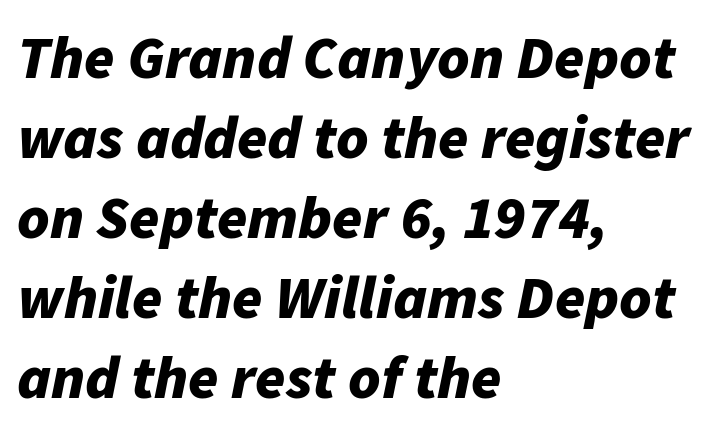
Q: Is the text bold? A: Yes.
Q: Is the text italic (slanted)? A: Yes, it leans right by about 11 degrees.
Q: Is the text underlined? A: No.
Q: How is the paragraph aligned? A: Left-aligned.
Q: Is the spacing between letters normal or unusually wide? A: Normal.
Q: Is the spacing between lines tight, normal or loose? A: Normal.
Q: Width (condensed, normal, or wide)? A: Normal.
Q: Stroke contrast? A: Low.
Q: x-height? A: Medium.
Q: Monospaced? A: No.
